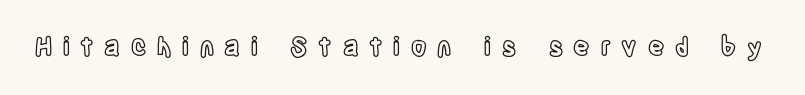
Ascenders rise straight up at ninety degrees. The foot of each line stays bare and open. Short note: letters widely spaced.
